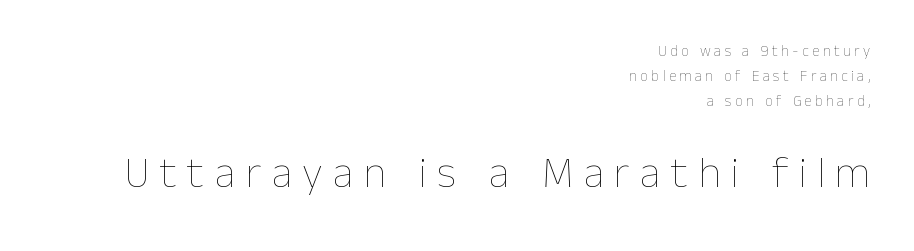
The image shows 44 px thin type, upright; set right-aligned, normal line spacing (1.66x), unusually wide letter spacing (+0.23 em), not underlined; the second (bottom) block is 2.93x larger; low stroke contrast and a medium x-height.
